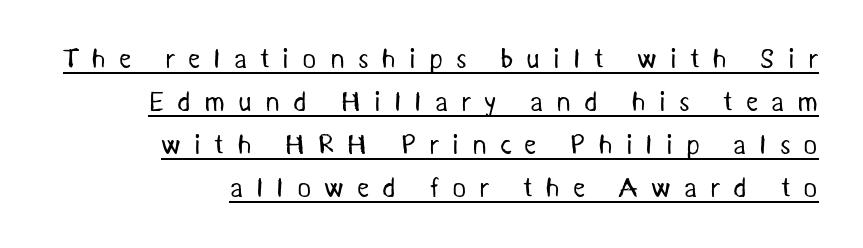
Horizontal alignment here is rightward, an uncommon choice for prose. Someone cranked the tracking dial way up on this one. This rendering features underlined lettering. Stroke mass is kept to a normal reading level or below. Students, observe: this is what conventionally led text looks like.
